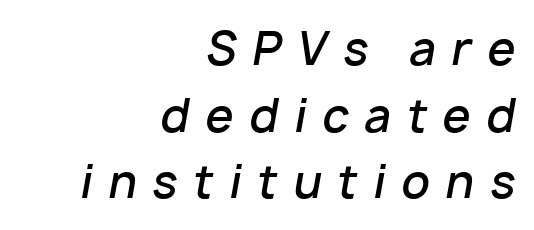
The image shows 45 px semibold type, italic (leaning right); set right-aligned, normal line spacing (1.48x), unusually wide letter spacing (+0.35 em), not underlined; low stroke contrast and a medium x-height.
